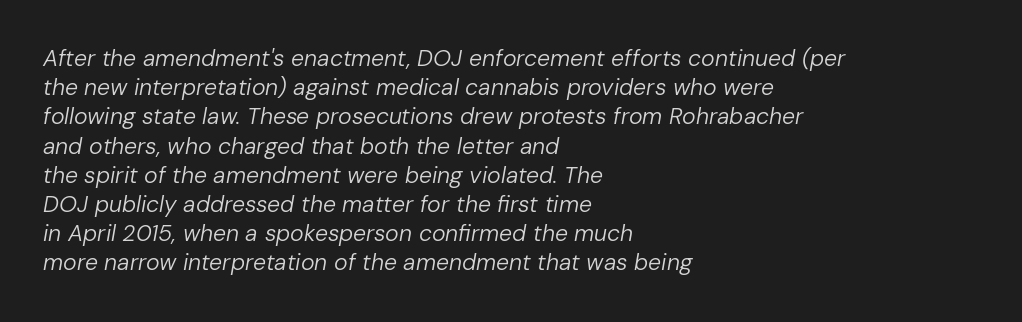
{"italic": "yes", "lean": "right", "slant_degrees": 10, "bold": "no", "underline": "no", "align": "left", "line_spacing": "normal", "line_spacing_ratio": 1.27, "letter_spacing": "normal", "letter_spacing_em": 0.0, "glyph_px": 23}
